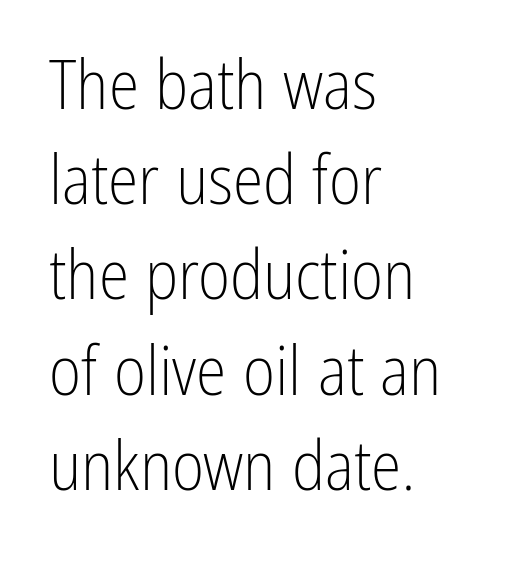
{"serif": "no", "italic": "no", "bold": "no", "weight": "light", "width": "condensed", "stroke_contrast": "low", "x_height": "medium", "monospaced": "no", "underline": "no", "align": "left", "line_spacing": "normal", "line_spacing_ratio": 1.38, "letter_spacing": "normal", "letter_spacing_em": 0.0, "glyph_px": 69}
